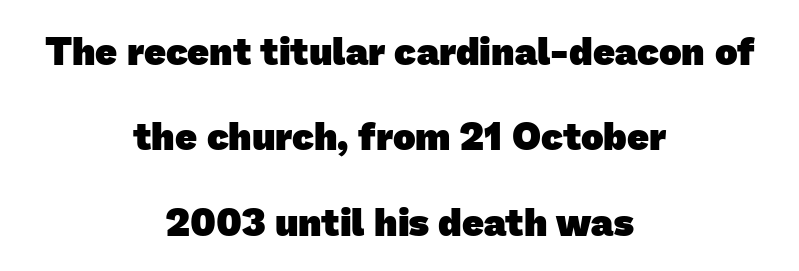
Q: Is the text bold? A: Yes.
Q: Is the typeface a serif or a sans-serif typeface? A: Sans-serif.
Q: Is the text underlined? A: No.
Q: How is the paragraph aligned? A: Centered.
Q: Is the spacing between letters normal or unusually wide? A: Normal.
Q: Is the spacing between lines tight, normal or loose? A: Loose.
Q: Width (condensed, normal, or wide)? A: Normal.
Q: Stroke contrast? A: Low.
Q: x-height? A: Medium.
Q: Monospaced? A: No.
